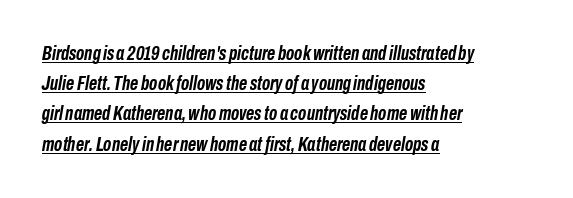
Q: Is the text bold? A: Yes.
Q: Is the text italic (slanted)? A: Yes, it leans right by about 10 degrees.
Q: Is the text underlined? A: Yes.
Q: How is the paragraph aligned? A: Left-aligned.
Q: Is the spacing between letters normal or unusually wide? A: Normal.
Q: Is the spacing between lines tight, normal or loose? A: Normal.
